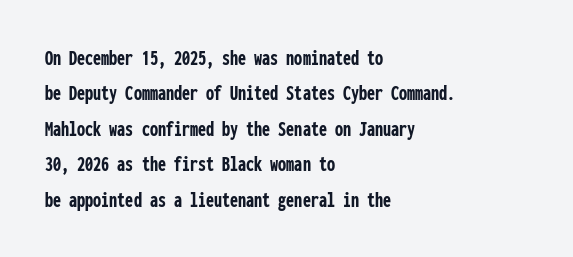
The strip under each line holds only bare page. The designer left line spacing at the default. Typeset ragged right — the left edge is the straight one. Heavy-handed strokes throughout: this text is bold.
